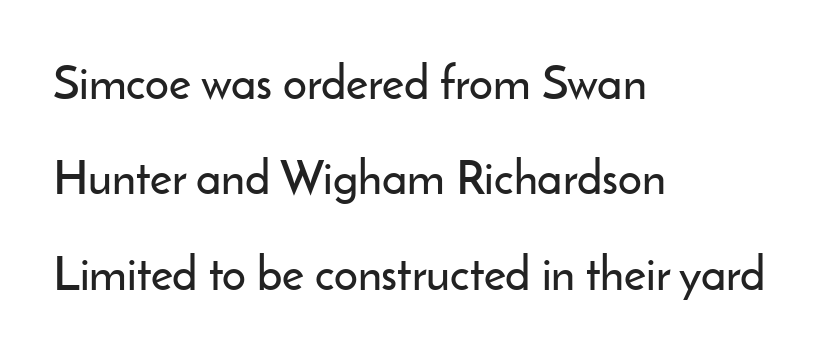
Letterform terminals end flat and unadorned throughout the passage. The line texture is even and compact thanks to regular tracking. Notice how the passage keeps a crisp vertical edge on the left only. Just letters on the line, the space beneath them empty. How would I describe the line gaps? Wide and relaxed. Posture: vertical.
